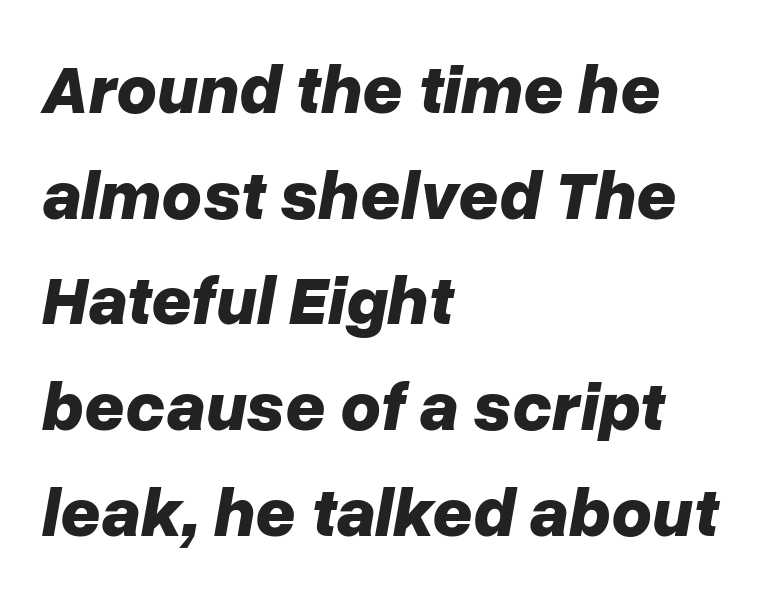
Spacing verdict: proportional, widths tailored to each character. The typesetting leans heavy: a genuine bold. Vertical spacing — default. Does extra space separate the letters? No, they use regular spacing.
